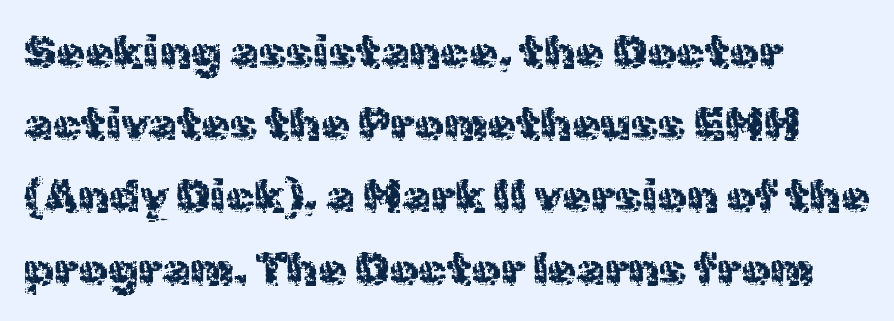
These lines are rendered in a variable-pitch font. No extra tracking has been applied to these lines. The characters are drawn with everyday or finer stroke widths. The text was rendered using a sans face with plain stroke endings. The baseline area is clear. The passage shown stacks its lines at a standard gap.
